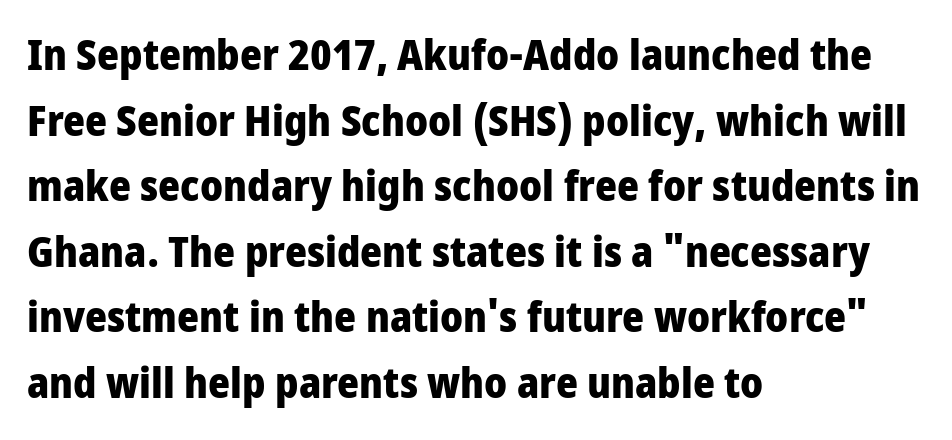
Q: Is the text bold? A: Yes.
Q: Is the text italic (slanted)? A: No, it is upright.
Q: Is the typeface a serif or a sans-serif typeface? A: Sans-serif.
Q: Is the text underlined? A: No.
Q: How is the paragraph aligned? A: Left-aligned.
Q: Is the spacing between letters normal or unusually wide? A: Normal.
Q: Is the spacing between lines tight, normal or loose? A: Normal.
Q: Width (condensed, normal, or wide)? A: Condensed.
Q: Stroke contrast? A: Low.
Q: x-height? A: Large.
Q: Monospaced? A: No.
